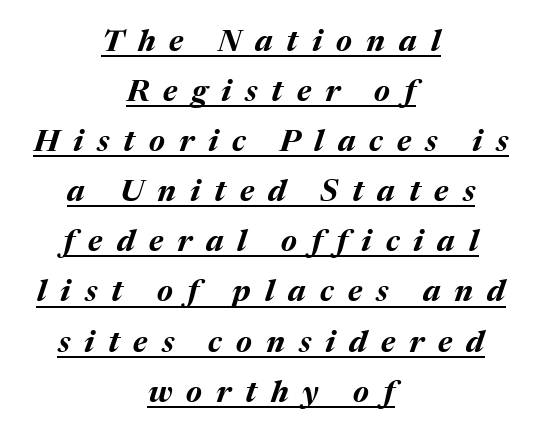
The image shows 30 px bold type, italic (leaning right); set centered, normal line spacing (1.67x), unusually wide letter spacing (+0.47 em), underlined; medium stroke contrast and a medium x-height.
